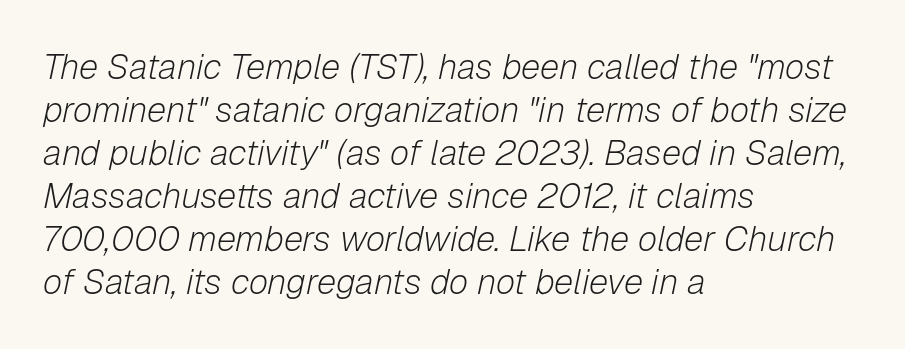
The image shows 35 px light type, italic (leaning right); set left-aligned, line spacing 1.23x, normal letter spacing, not underlined; low stroke contrast and a medium x-height.
